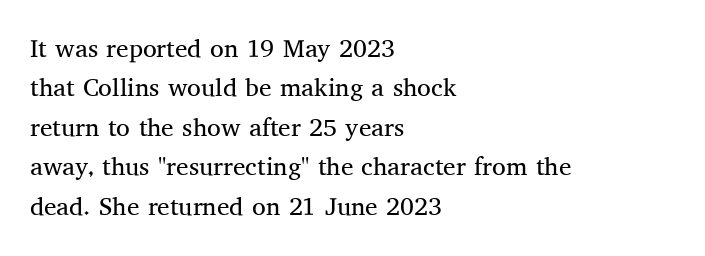
The image shows 25 px text type, upright; set left-aligned, normal line spacing (1.58x), normal letter spacing, not underlined.
